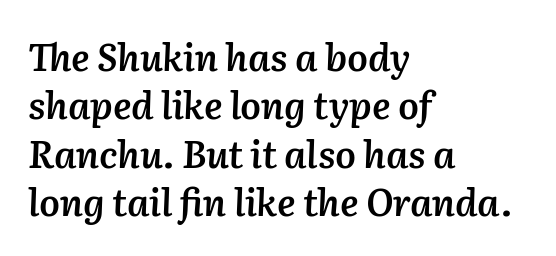
Q: Is the text bold? A: Semi-bold.
Q: Is the text italic (slanted)? A: Yes, it leans right by about 2 degrees.
Q: Is the text underlined? A: No.
Q: How is the paragraph aligned? A: Left-aligned.
Q: Is the spacing between letters normal or unusually wide? A: Normal.
Q: Is the spacing between lines tight, normal or loose? A: Normal.
Q: Width (condensed, normal, or wide)? A: Normal.
Q: Stroke contrast? A: Medium.
Q: x-height? A: Medium.
Q: Monospaced? A: No.
